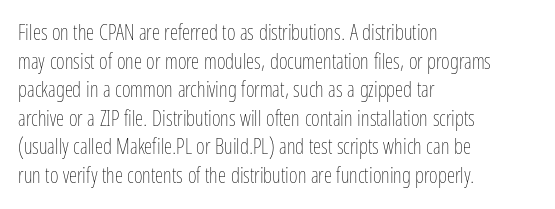
Q: Is the text bold? A: No.
Q: Is the text italic (slanted)? A: No, it is upright.
Q: Is the text underlined? A: No.
Q: How is the paragraph aligned? A: Left-aligned.
Q: Is the spacing between letters normal or unusually wide? A: Normal.
Q: Is the spacing between lines tight, normal or loose? A: Normal.
